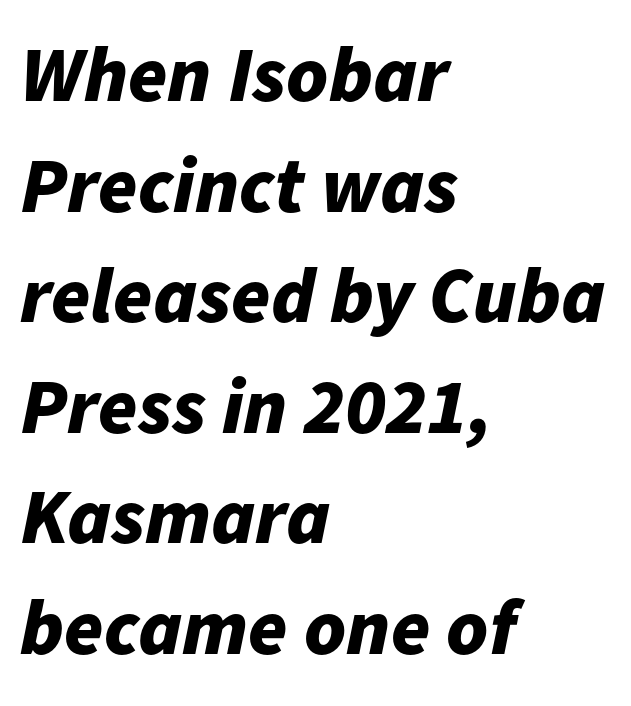
Q: Is the text bold? A: Yes.
Q: Is the text italic (slanted)? A: Yes, it leans right by about 11 degrees.
Q: Is the text underlined? A: No.
Q: How is the paragraph aligned? A: Left-aligned.
Q: Is the spacing between letters normal or unusually wide? A: Normal.
Q: Is the spacing between lines tight, normal or loose? A: Normal.
Q: Width (condensed, normal, or wide)? A: Normal.
Q: Stroke contrast? A: Low.
Q: x-height? A: Medium.
Q: Monospaced? A: No.
